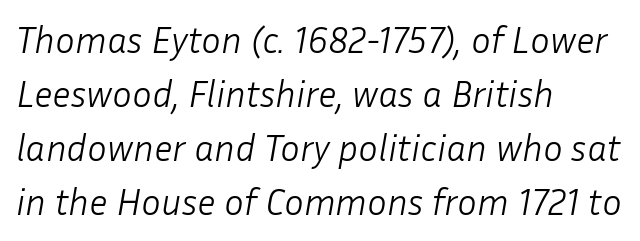
The image shows 37 px light type, italic (leaning right); set left-aligned, normal line spacing (1.46x), normal letter spacing, not underlined; low stroke contrast and a medium x-height.
